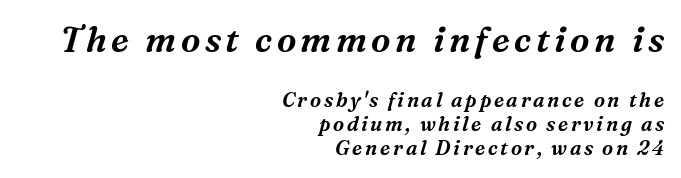
The image shows 35 px serif type, italic (leaning right); set right-aligned, line spacing 1.2x, not underlined; the first (top) block is 1.75x larger; medium stroke contrast and a medium x-height.
